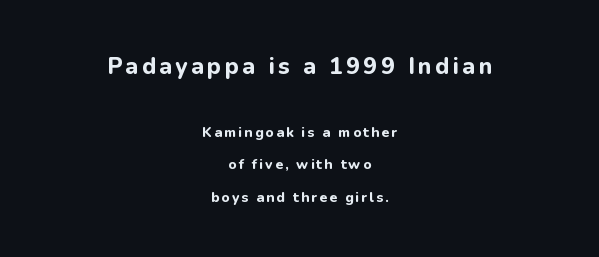
{"italic": "no", "bold": "yes", "underline": "no", "align": "center", "line_spacing": "loose", "line_spacing_ratio": 2.32, "larger_block": "first", "size_ratio": 1.64, "glyph_px": 23}
